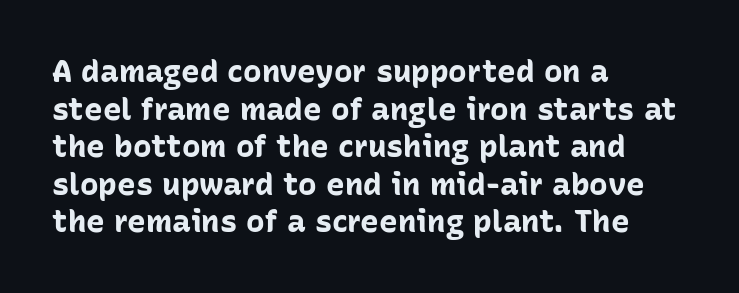
Q: Is the text bold? A: Yes.
Q: Is the text italic (slanted)? A: No, it is upright.
Q: Is the typeface a serif or a sans-serif typeface? A: Sans-serif.
Q: Is the text underlined? A: No.
Q: How is the paragraph aligned? A: Left-aligned.
Q: Is the spacing between letters normal or unusually wide? A: Normal.
Q: Width (condensed, normal, or wide)? A: Normal.
Q: Stroke contrast? A: Low.
Q: x-height? A: Medium.
Q: Monospaced? A: No.
